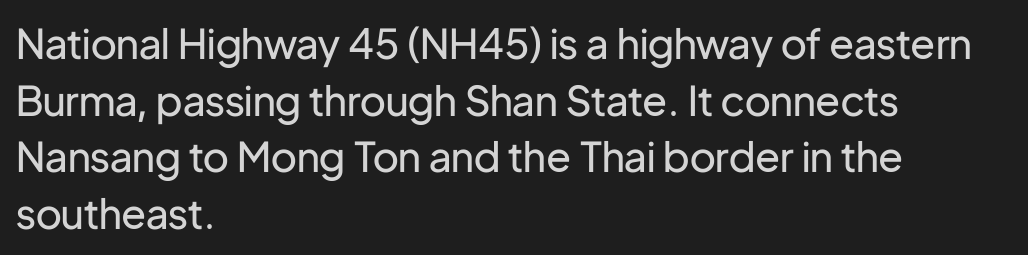
The image shows 41 px regular-weight sans-serif type, upright; set left-aligned, normal line spacing (1.38x), normal letter spacing, not underlined; low stroke contrast and a medium x-height.
